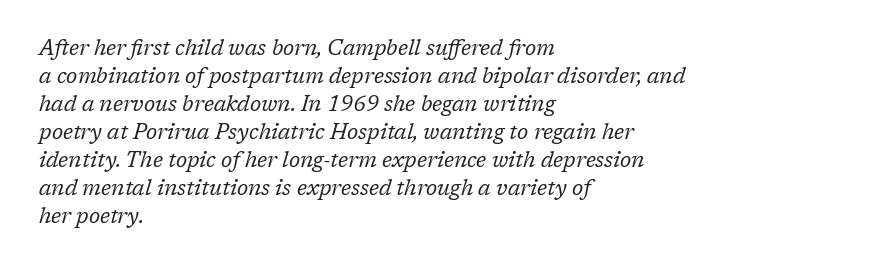
Q: Is the text bold? A: No.
Q: Is the text italic (slanted)? A: Yes, it leans right by about 17 degrees.
Q: Is the text underlined? A: No.
Q: How is the paragraph aligned? A: Left-aligned.
Q: Is the spacing between letters normal or unusually wide? A: Normal.
Q: Is the spacing between lines tight, normal or loose? A: Normal.
